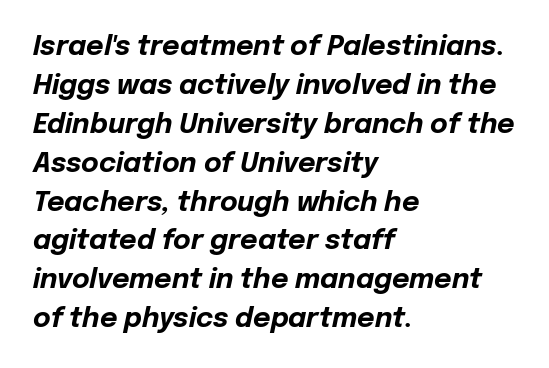
{"italic": "yes", "lean": "right", "slant_degrees": 12, "bold": "yes", "underline": "no", "align": "left", "line_spacing": "normal", "line_spacing_ratio": 1.44, "letter_spacing": "normal", "letter_spacing_em": 0.0, "glyph_px": 27}
